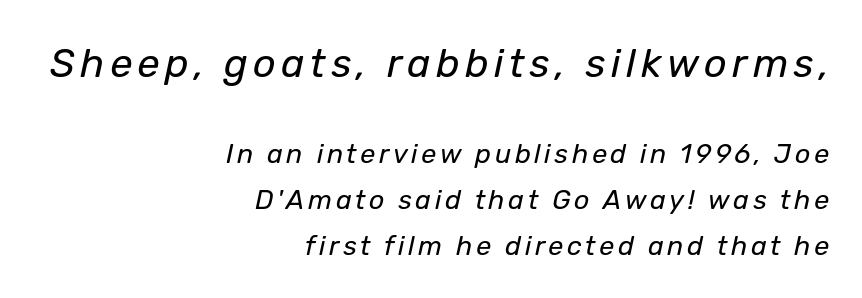
The image shows 40 px regular-weight type, italic (leaning right); set right-aligned, normal line spacing (1.7x), not underlined; the first (top) block is 1.48x larger; low stroke contrast and a medium x-height.
